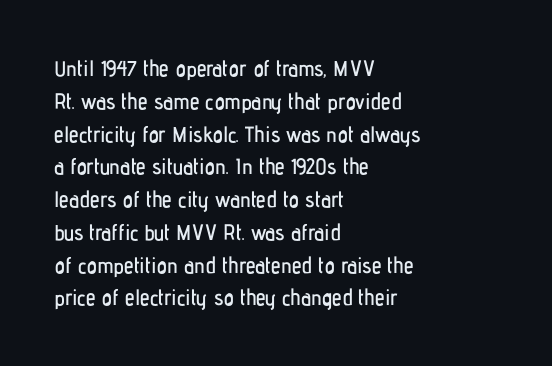
The specimen omits any rule beneath the text block's lines. Is the letter spacing exaggerated? No — it looks like the ordinary default. The typography opts for an upright posture over an oblique one. The rag falls on the right side of this text block. Baseline-to-baseline distance is the conventional proportion of letter height.
